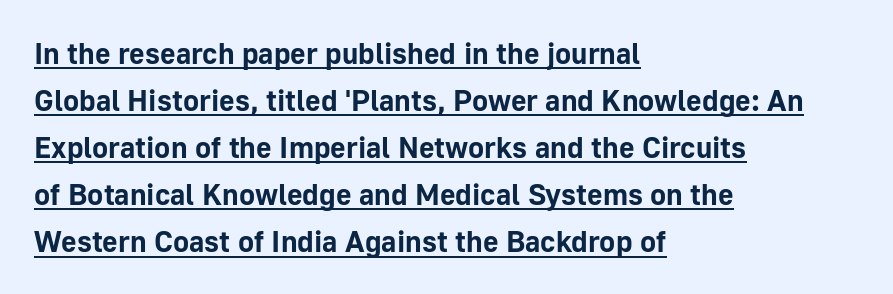
Q: Is the text bold? A: Yes.
Q: Is the text italic (slanted)? A: No, it is upright.
Q: Is the typeface a serif or a sans-serif typeface? A: Sans-serif.
Q: Is the text underlined? A: Yes.
Q: How is the paragraph aligned? A: Left-aligned.
Q: Is the spacing between letters normal or unusually wide? A: Normal.
Q: Is the spacing between lines tight, normal or loose? A: Normal.
Q: Width (condensed, normal, or wide)? A: Normal.
Q: Stroke contrast? A: Low.
Q: x-height? A: Medium.
Q: Monospaced? A: No.
